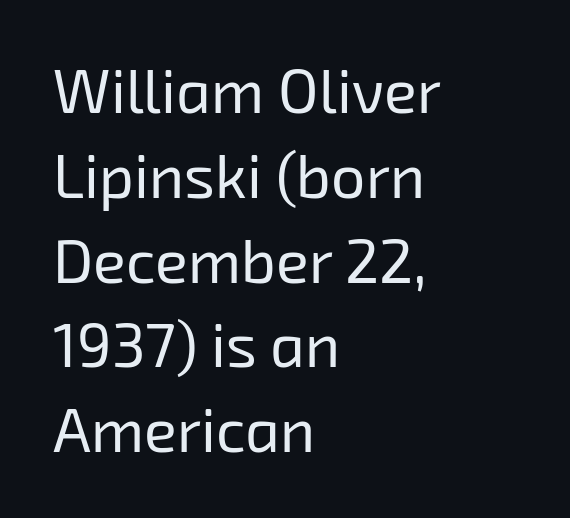
{"serif": "no", "bold": "no", "weight": "regular", "width": "normal", "stroke_contrast": "low", "x_height": "medium", "monospaced": "no", "underline": "no", "align": "left", "line_spacing": "normal", "line_spacing_ratio": 1.39, "letter_spacing": "normal", "letter_spacing_em": 0.0, "glyph_px": 61}
